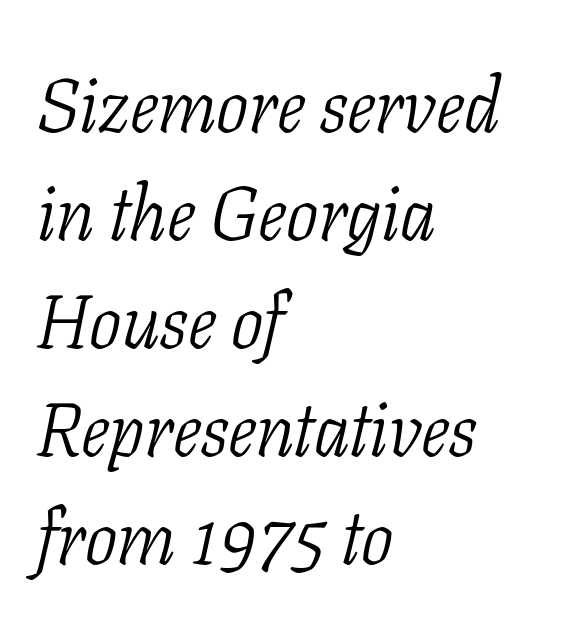
A typesetter would call this leading conventional body-copy spacing. Think of a printed novel: that variable character pitch is what you see here. Note: serifs present on the glyphs. The strokes are not fattened; the text isn't bold. When letters slant like this, we call the style italic. The letters sit at their default tracking, neither squeezed nor spread.
